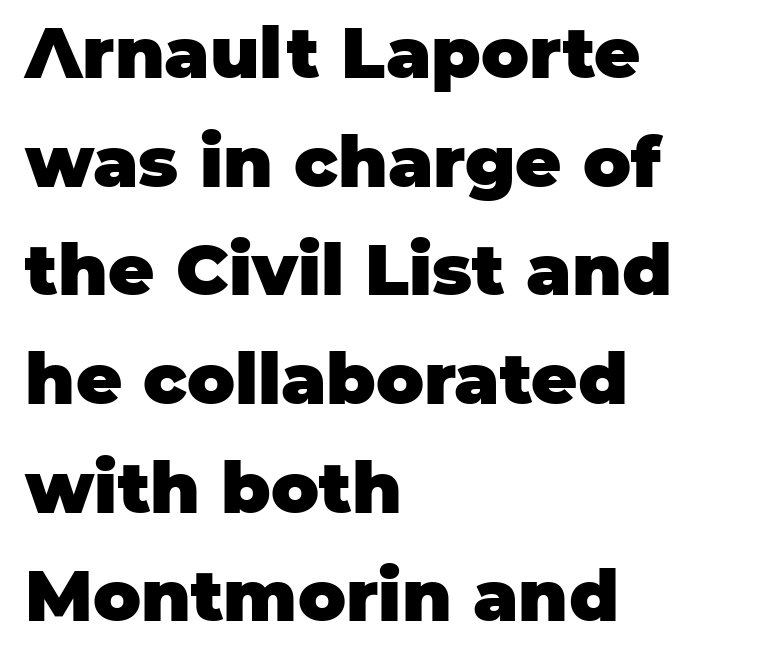
Q: Is the text bold? A: Yes.
Q: Is the text italic (slanted)? A: No, it is upright.
Q: Is the typeface a serif or a sans-serif typeface? A: Sans-serif.
Q: Is the text underlined? A: No.
Q: How is the paragraph aligned? A: Left-aligned.
Q: Is the spacing between letters normal or unusually wide? A: Normal.
Q: Is the spacing between lines tight, normal or loose? A: Normal.
Q: Width (condensed, normal, or wide)? A: Normal.
Q: Stroke contrast? A: Low.
Q: x-height? A: Large.
Q: Monospaced? A: No.
